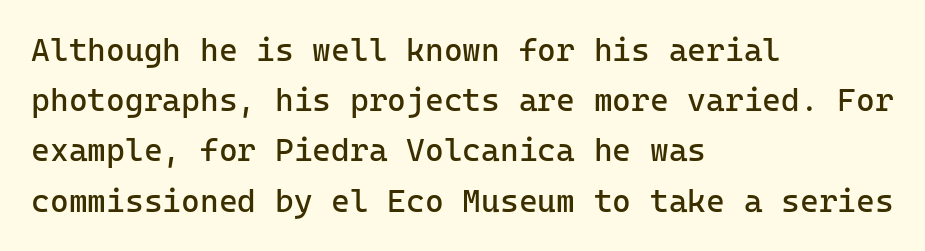
{"serif": "no", "italic": "no", "bold": "no", "weight": "regular", "width": "normal", "stroke_contrast": "low", "x_height": "medium", "monospaced": "yes", "underline": "no", "align": "left", "line_spacing": "normal", "line_spacing_ratio": 1.57, "letter_spacing": "normal", "letter_spacing_em": 0.0, "glyph_px": 32}
